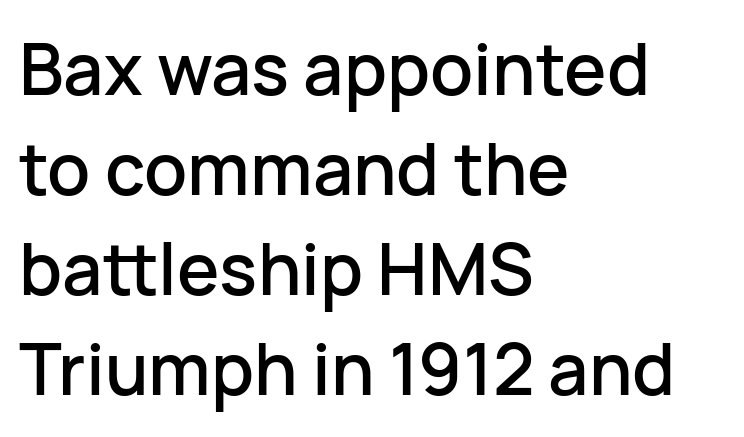
{"serif": "no", "italic": "no", "width": "normal", "stroke_contrast": "low", "x_height": "medium", "monospaced": "no", "underline": "no", "align": "left", "line_spacing": "normal", "line_spacing_ratio": 1.41, "letter_spacing": "normal", "letter_spacing_em": 0.0, "glyph_px": 71}
